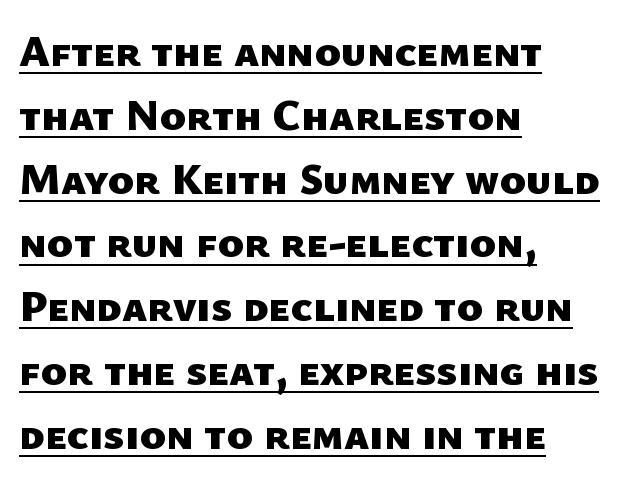
{"serif": "no", "bold": "yes", "weight": "heavy", "width": "normal", "stroke_contrast": "low", "x_height": "medium", "monospaced": "no", "underline": "yes", "align": "left", "line_spacing": "normal", "line_spacing_ratio": 1.45, "letter_spacing": "normal", "letter_spacing_em": 0.0, "glyph_px": 44}
